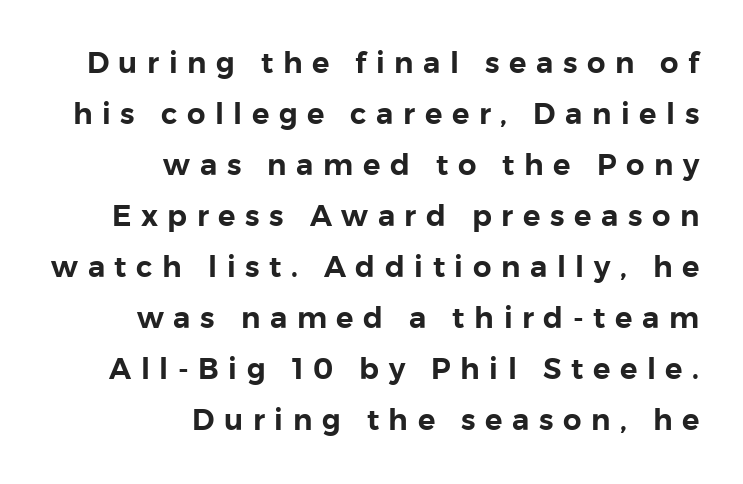
The image shows 29 px sans-serif type, upright; set right-aligned, line spacing 1.76x, unusually wide letter spacing (+0.33 em), not underlined; low stroke contrast and a medium x-height.
